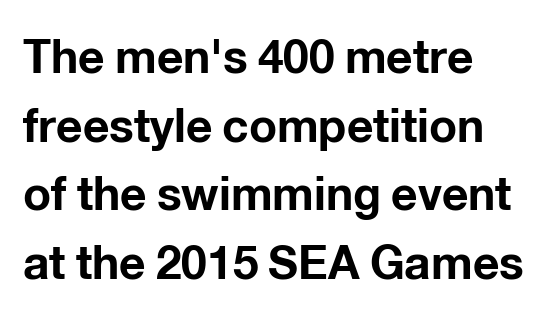
Rendered with straight, roman letterforms. Descenders hang freely into open space. Whoever set this chose a conventional vertical rhythm. On the weight axis this lands at bold, roughly 700. The text block is weighted toward the left margin, trailing off unevenly rightward. Varying glyph widths throughout — classic text-font behaviour.
